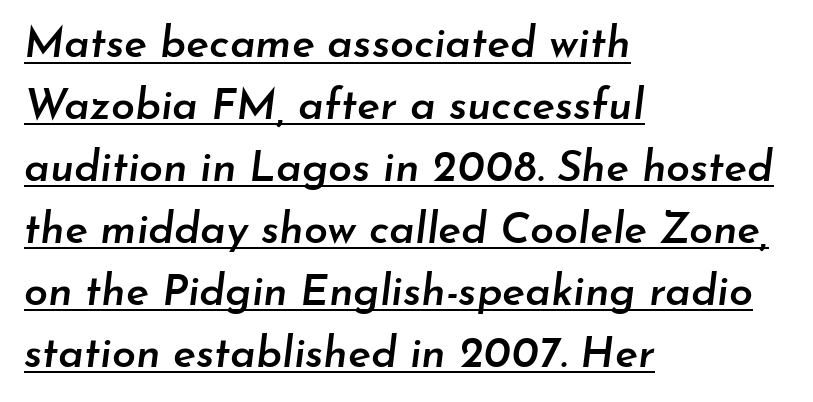
{"italic": "yes", "lean": "right", "slant_degrees": 7, "bold": "semi", "weight": "semibold", "width": "normal", "stroke_contrast": "low", "x_height": "small", "monospaced": "no", "underline": "yes", "align": "left", "line_spacing": "normal", "line_spacing_ratio": 1.44, "letter_spacing": "normal", "letter_spacing_em": 0.0, "glyph_px": 43}
